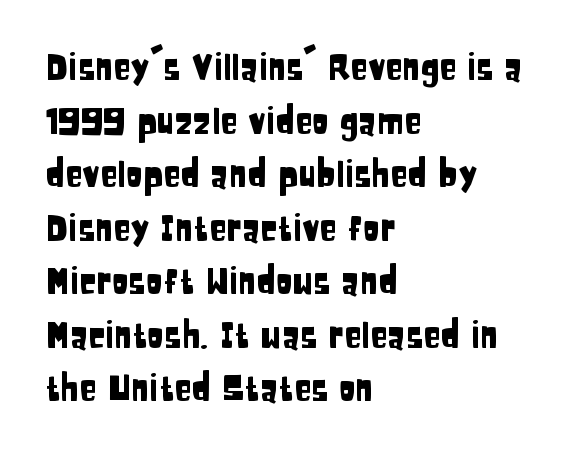
Q: Is the text italic (slanted)? A: No, it is upright.
Q: Is the typeface a serif or a sans-serif typeface? A: Sans-serif.
Q: Is the text underlined? A: No.
Q: How is the paragraph aligned? A: Left-aligned.
Q: Is the spacing between letters normal or unusually wide? A: Normal.
Q: Is the spacing between lines tight, normal or loose? A: Normal.
Q: Width (condensed, normal, or wide)? A: Condensed.
Q: Stroke contrast? A: Low.
Q: x-height? A: Large.
Q: Monospaced? A: No.
